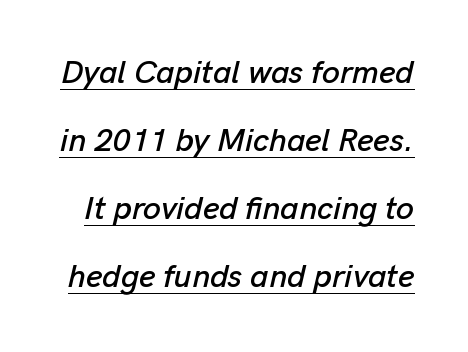
{"italic": "yes", "lean": "right", "slant_degrees": 13, "width": "normal", "stroke_contrast": "low", "x_height": "medium", "monospaced": "no", "underline": "yes", "line_spacing": "loose", "line_spacing_ratio": 2.13, "letter_spacing": "normal", "letter_spacing_em": 0.0, "glyph_px": 32}
